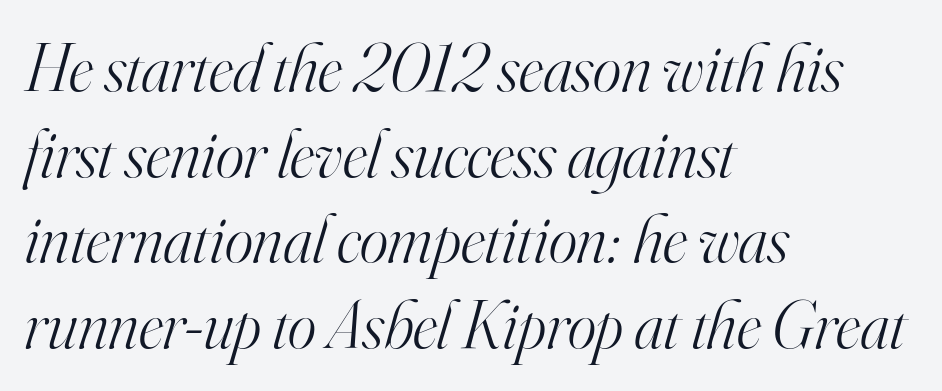
{"serif": "yes", "italic": "yes", "lean": "right", "slant_degrees": 16, "bold": "no", "weight": "light", "width": "normal", "stroke_contrast": "high", "x_height": "small", "monospaced": "no", "underline": "no", "align": "left", "line_spacing": "normal", "line_spacing_ratio": 1.26, "letter_spacing": "normal", "letter_spacing_em": 0.0, "glyph_px": 68}
